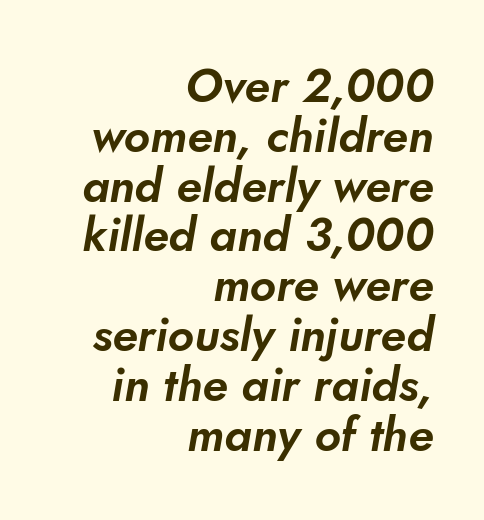
Q: Is the typeface a serif or a sans-serif typeface? A: Sans-serif.
Q: Is the text underlined? A: No.
Q: How is the paragraph aligned? A: Right-aligned.
Q: Is the spacing between letters normal or unusually wide? A: Normal.
Q: Is the spacing between lines tight, normal or loose? A: Tight.
Q: Width (condensed, normal, or wide)? A: Normal.
Q: Stroke contrast? A: Low.
Q: x-height? A: Small.
Q: Monospaced? A: No.
